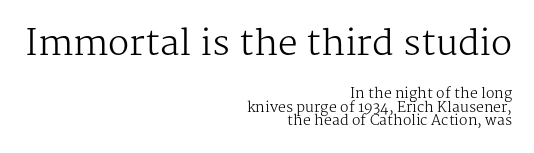
{"serif": "yes", "italic": "no", "bold": "no", "weight": "regular", "width": "normal", "stroke_contrast": "medium", "x_height": "medium", "monospaced": "no", "underline": "no", "align": "right", "line_spacing": "tight", "line_spacing_ratio": 0.97, "letter_spacing": "normal", "letter_spacing_em": 0.0, "larger_block": "first", "size_ratio": 2.5, "glyph_px": 35}
